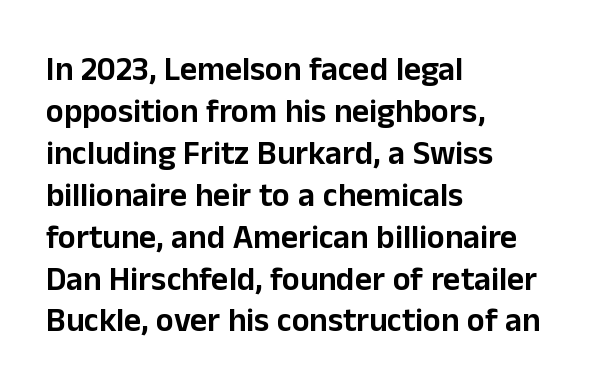
{"serif": "no", "italic": "no", "width": "normal", "stroke_contrast": "low", "x_height": "medium", "monospaced": "no", "underline": "no", "align": "left", "line_spacing": "normal", "line_spacing_ratio": 1.27, "letter_spacing": "normal", "letter_spacing_em": 0.0, "glyph_px": 33}
